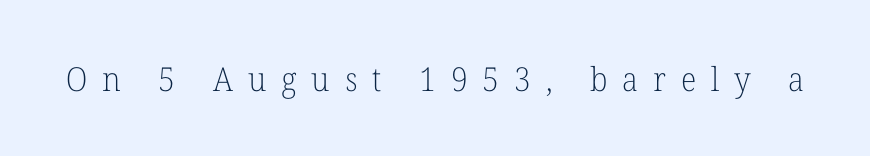
{"serif": "yes", "italic": "no", "bold": "no", "weight": "light", "width": "normal", "stroke_contrast": "low", "x_height": "medium", "monospaced": "no", "underline": "no", "letter_spacing": "wide", "letter_spacing_em": 0.45, "glyph_px": 33}
